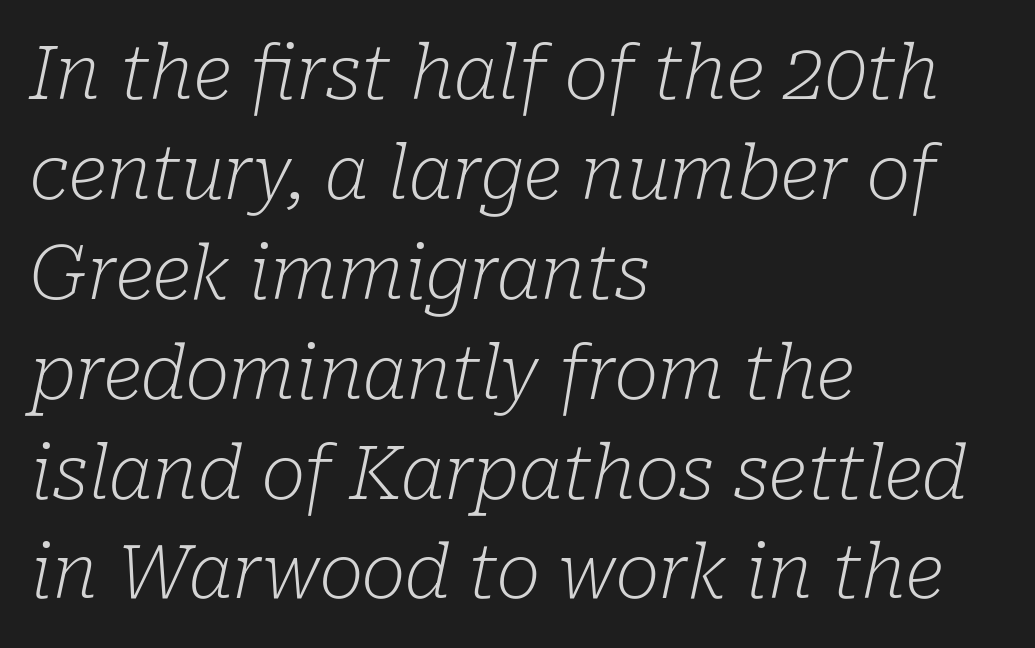
{"serif": "yes", "italic": "yes", "lean": "right", "slant_degrees": 10, "bold": "no", "weight": "light", "width": "normal", "stroke_contrast": "low", "x_height": "medium", "monospaced": "no", "underline": "no", "align": "left", "line_spacing": "normal", "line_spacing_ratio": 1.35, "letter_spacing": "normal", "letter_spacing_em": 0.0, "glyph_px": 74}
